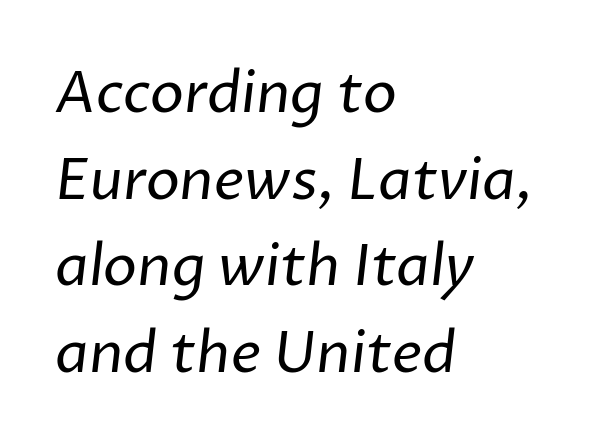
The image shows 57 px regular-weight sans-serif type; set left-aligned, normal line spacing (1.52x), normal letter spacing, not underlined; low stroke contrast and a medium x-height.
